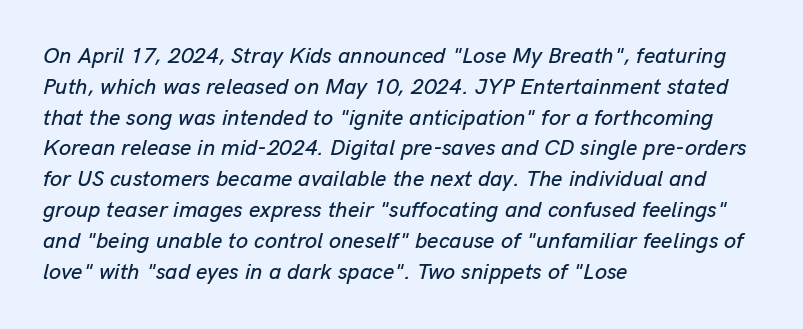
{"italic": "yes", "lean": "right", "slant_degrees": 13, "underline": "no", "align": "left", "line_spacing": "normal", "line_spacing_ratio": 1.4, "letter_spacing": "normal", "letter_spacing_em": 0.0, "glyph_px": 22}
